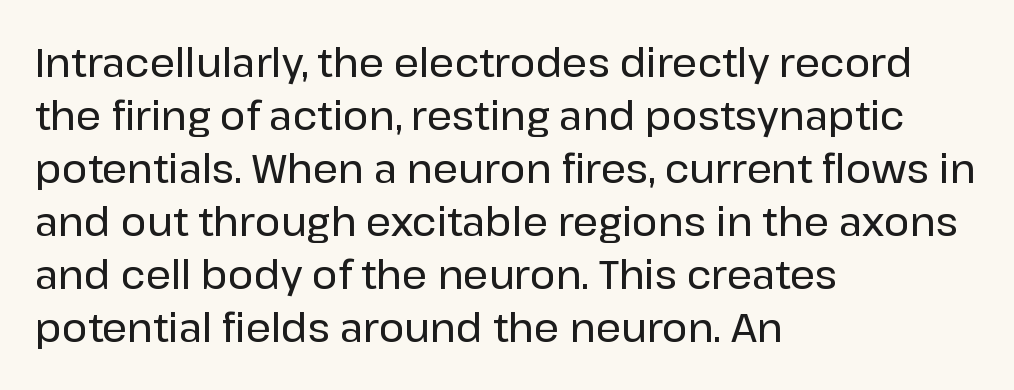
Varying glyph widths throughout — classic text-font behaviour. A sans-serif font was chosen for this passage. Anything drawn beneath the words? Only blank space. Normally led — the rows are evenly, conventionally spaced. If you drew a line through each stem, it would be perfectly vertical. The setting favours the left margin, as ordinary paragraphs usually do.
